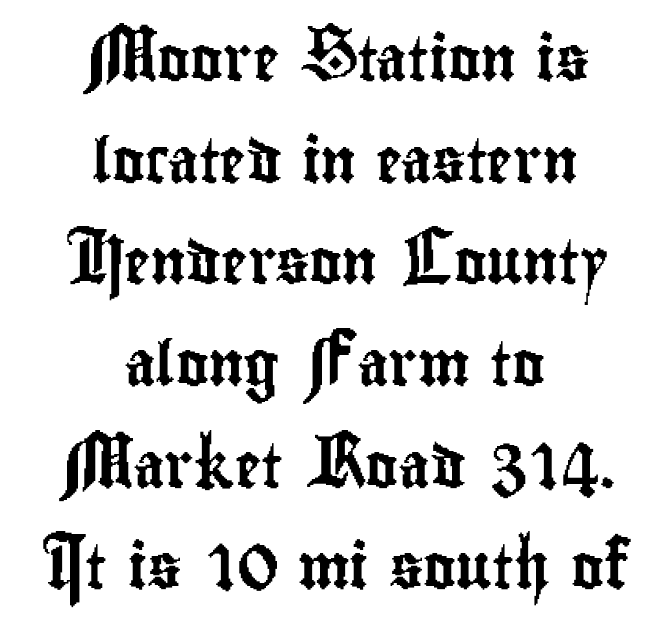
Q: Is the text italic (slanted)? A: No, it is upright.
Q: Is the typeface a serif or a sans-serif typeface? A: Sans-serif.
Q: Is the text underlined? A: No.
Q: How is the paragraph aligned? A: Centered.
Q: Is the spacing between letters normal or unusually wide? A: Normal.
Q: Is the spacing between lines tight, normal or loose? A: Loose.
Q: Width (condensed, normal, or wide)? A: Condensed.
Q: Stroke contrast? A: Low.
Q: x-height? A: Small.
Q: Monospaced? A: No.
